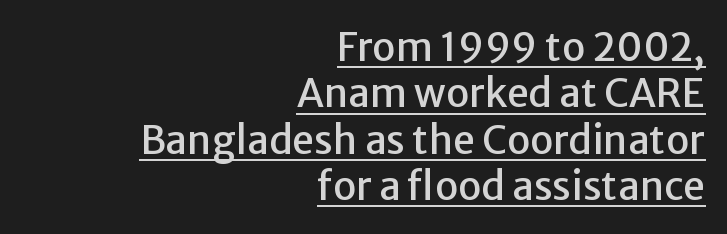
You could not count columns in this text — the font is proportionally spaced. What kind of face is this? One without serifs — a sans. The lettering holds an erect, upright posture throughout. Glance below the letters and you will spot a drawn line. Caption: multi-line text, flush right, ragged left.
